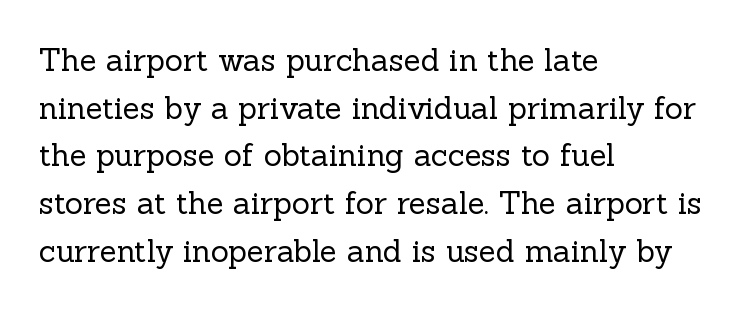
{"serif": "yes", "italic": "no", "bold": "no", "weight": "regular", "width": "normal", "x_height": "medium", "monospaced": "no", "underline": "no", "align": "left", "line_spacing": "normal", "line_spacing_ratio": 1.54, "letter_spacing": "normal", "letter_spacing_em": 0.0, "glyph_px": 31}
